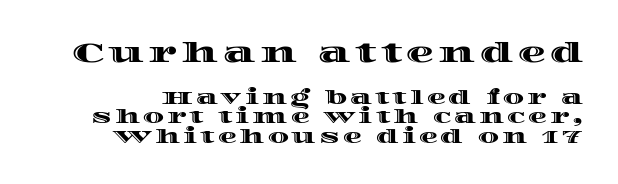
The image shows 28 px wide type, upright; set tight line spacing (1.02x), not underlined; the first (top) block is 1.47x larger; a large x-height.
